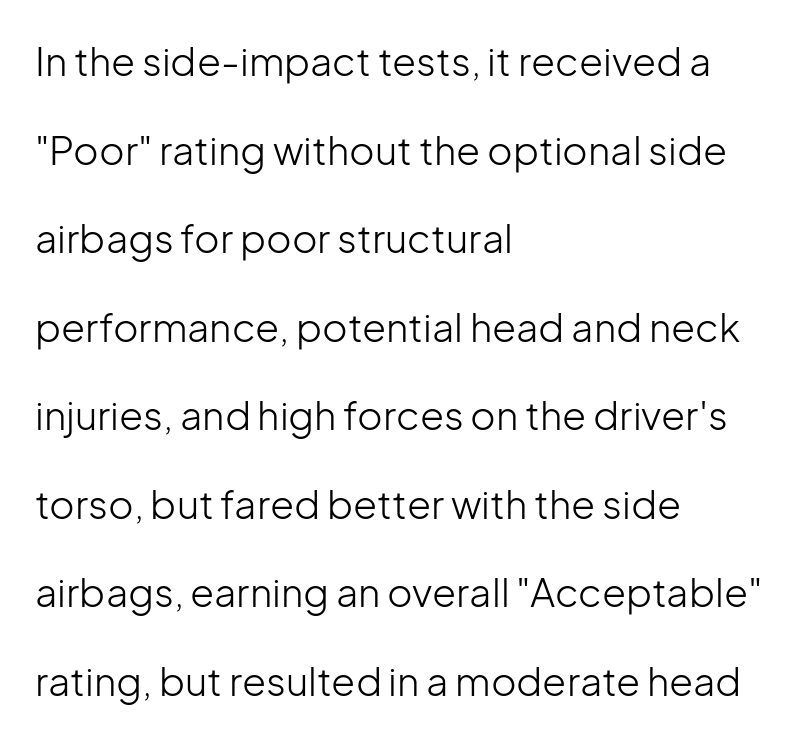
The image shows 39 px light sans-serif type, upright; set left-aligned, loose line spacing (2.27x), normal letter spacing, not underlined; low stroke contrast and a medium x-height.
